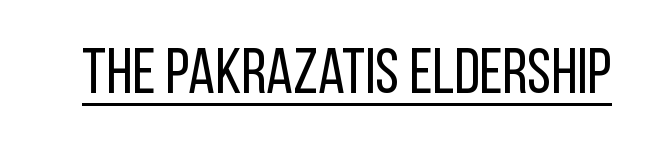
The image shows 64 px regular-weight, condensed sans-serif type, upright; set normal letter spacing, underlined; low stroke contrast and a large x-height.
